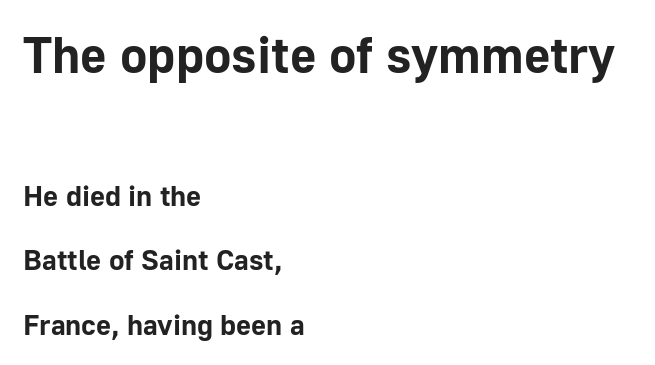
The image shows 51 px bold sans-serif type, upright; set left-aligned, loose line spacing (2.22x), normal letter spacing, not underlined; the first (top) block is 1.76x larger; low stroke contrast and a medium x-height.
